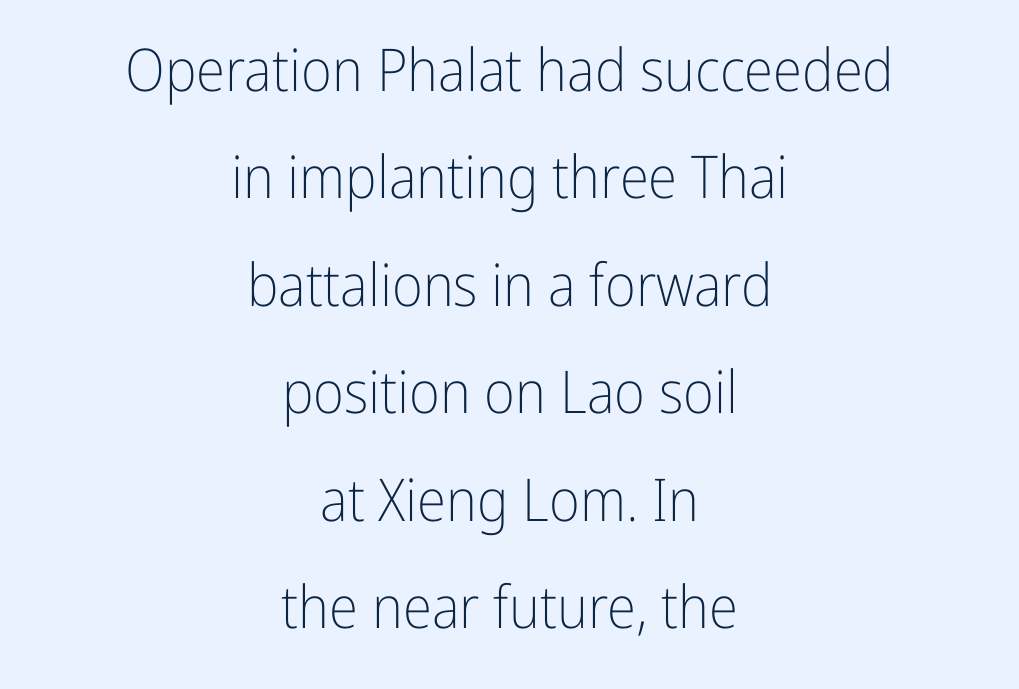
Q: Is the text bold? A: No.
Q: Is the text italic (slanted)? A: No, it is upright.
Q: Is the typeface a serif or a sans-serif typeface? A: Sans-serif.
Q: Is the text underlined? A: No.
Q: How is the paragraph aligned? A: Centered.
Q: Is the spacing between letters normal or unusually wide? A: Normal.
Q: Width (condensed, normal, or wide)? A: Condensed.
Q: Stroke contrast? A: Low.
Q: x-height? A: Medium.
Q: Monospaced? A: No.
